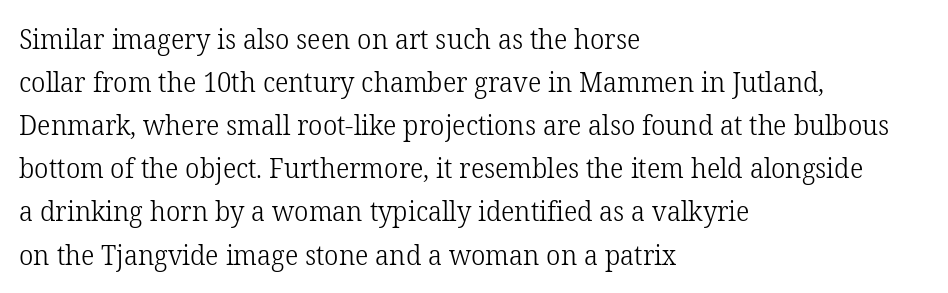
{"serif": "yes", "italic": "no", "bold": "no", "weight": "light", "width": "normal", "stroke_contrast": "low", "x_height": "medium", "monospaced": "no", "underline": "no", "align": "left", "line_spacing": "normal", "line_spacing_ratio": 1.54, "letter_spacing": "normal", "letter_spacing_em": 0.0, "glyph_px": 28}
